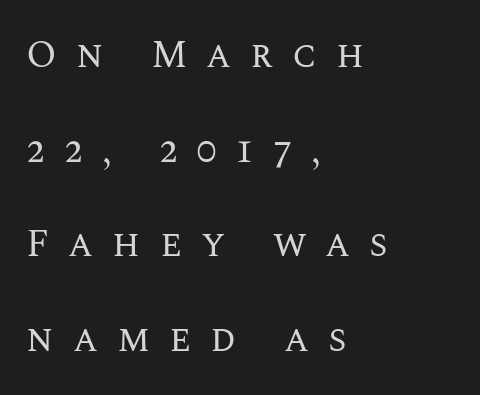
{"italic": "no", "bold": "no", "weight": "regular", "width": "normal", "stroke_contrast": "medium", "x_height": "large", "monospaced": "no", "underline": "no", "align": "left", "line_spacing": "loose", "line_spacing_ratio": 2.49, "letter_spacing": "wide", "letter_spacing_em": 0.5, "glyph_px": 38}
